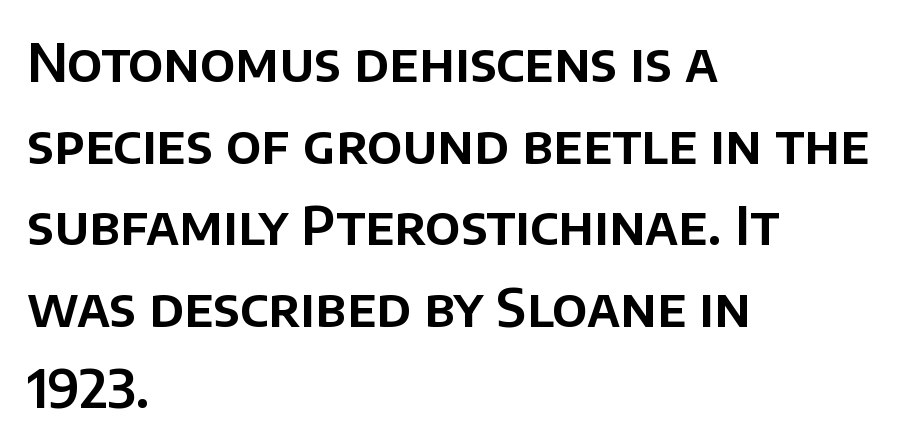
Do the characters align in a grid? No, the font is proportional. Anything drawn beneath the words? Only blank space. Regarding serifs, this sample does without them. If you drew a ruler down the left edge, every line would touch it. Unlike italic type, these characters show no tilt at all. Observe the ordinary spacing: letters are neighbours, not strangers.
